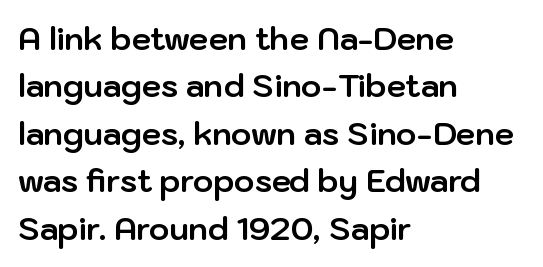
The image shows 31 px bold sans-serif type, upright; set left-aligned, normal line spacing (1.53x), normal letter spacing, not underlined; low stroke contrast and a medium x-height.
